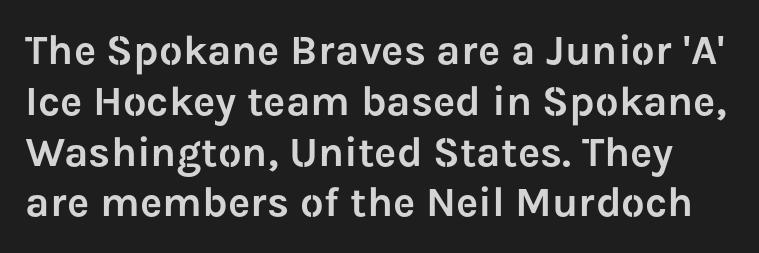
Q: Is the text italic (slanted)? A: No, it is upright.
Q: Is the typeface a serif or a sans-serif typeface? A: Sans-serif.
Q: Is the text underlined? A: No.
Q: Is the spacing between letters normal or unusually wide? A: Normal.
Q: Width (condensed, normal, or wide)? A: Normal.
Q: Stroke contrast? A: Low.
Q: x-height? A: Medium.
Q: Monospaced? A: No.
